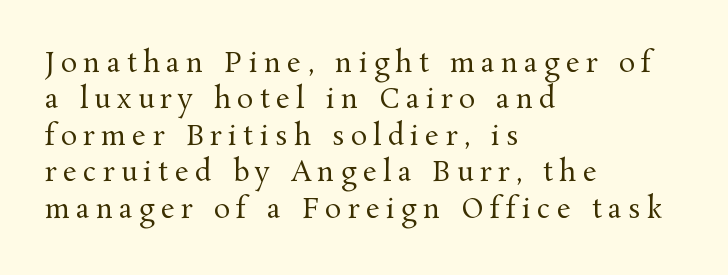
{"italic": "no", "bold": "no", "underline": "no", "align": "left", "line_spacing": "normal", "line_spacing_ratio": 1.35, "letter_spacing": "wide", "letter_spacing_em": 0.24, "glyph_px": 27}
